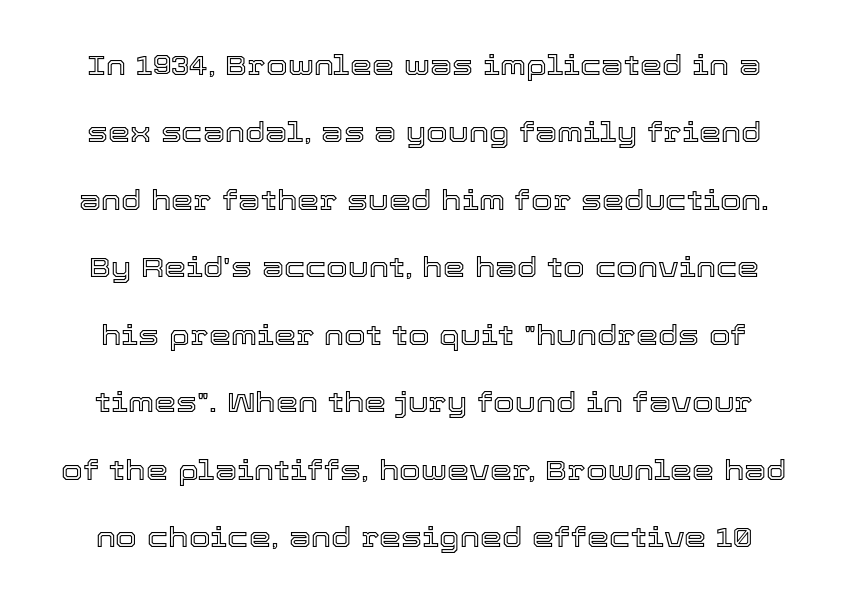
{"italic": "no", "width": "normal", "x_height": "medium", "monospaced": "no", "underline": "no", "line_spacing": "loose", "line_spacing_ratio": 2.41, "letter_spacing": "normal", "letter_spacing_em": 0.0, "glyph_px": 28}
